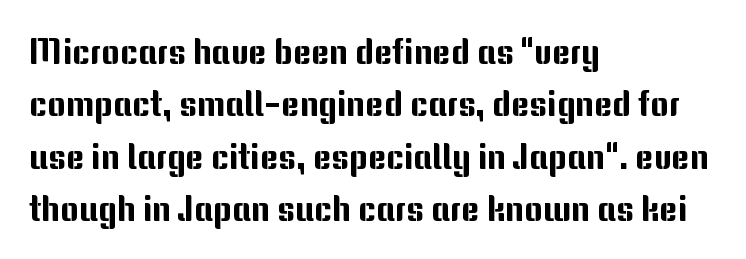
Q: Is the text italic (slanted)? A: No, it is upright.
Q: Is the typeface a serif or a sans-serif typeface? A: Sans-serif.
Q: Is the text underlined? A: No.
Q: How is the paragraph aligned? A: Left-aligned.
Q: Is the spacing between letters normal or unusually wide? A: Normal.
Q: Is the spacing between lines tight, normal or loose? A: Normal.
Q: Width (condensed, normal, or wide)? A: Normal.
Q: Stroke contrast? A: Medium.
Q: x-height? A: Medium.
Q: Monospaced? A: No.
